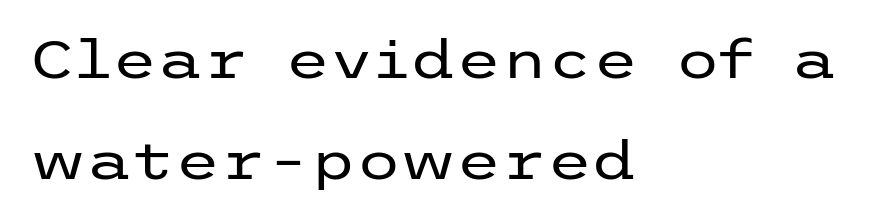
Q: Is the text bold? A: No.
Q: Is the text italic (slanted)? A: No, it is upright.
Q: Is the typeface a serif or a sans-serif typeface? A: Sans-serif.
Q: Is the text underlined? A: No.
Q: How is the paragraph aligned? A: Left-aligned.
Q: Is the spacing between letters normal or unusually wide? A: Normal.
Q: Is the spacing between lines tight, normal or loose? A: Loose.
Q: Width (condensed, normal, or wide)? A: Wide.
Q: Stroke contrast? A: Low.
Q: x-height? A: Medium.
